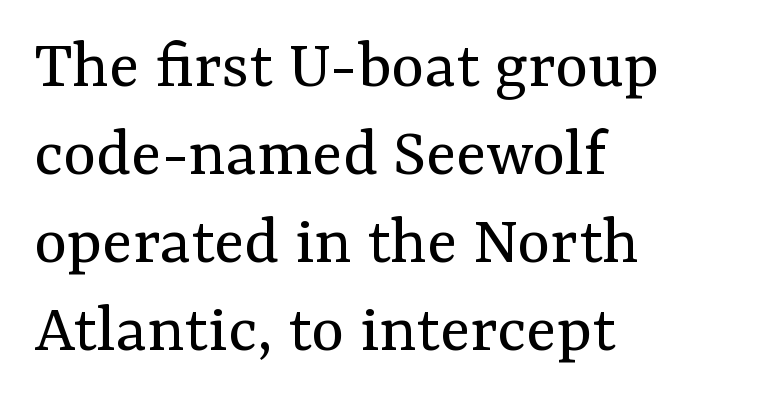
Q: Is the text bold? A: No.
Q: Is the text italic (slanted)? A: No, it is upright.
Q: Is the typeface a serif or a sans-serif typeface? A: Serif.
Q: Is the text underlined? A: No.
Q: How is the paragraph aligned? A: Left-aligned.
Q: Is the spacing between letters normal or unusually wide? A: Normal.
Q: Width (condensed, normal, or wide)? A: Normal.
Q: Stroke contrast? A: Medium.
Q: x-height? A: Medium.
Q: Monospaced? A: No.
